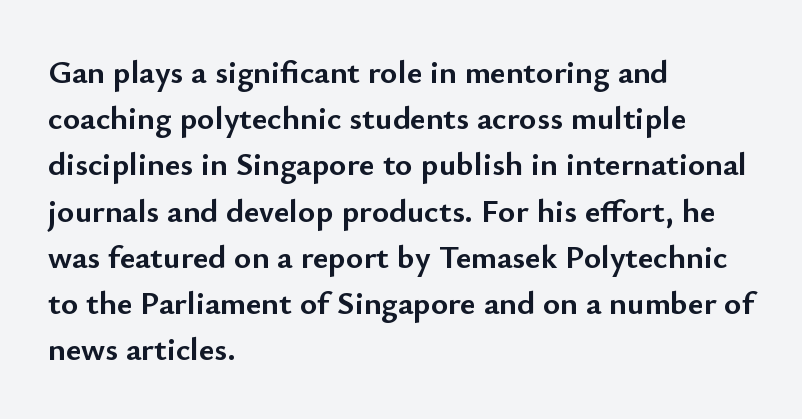
Q: Is the text bold? A: Yes.
Q: Is the text italic (slanted)? A: No, it is upright.
Q: Is the typeface a serif or a sans-serif typeface? A: Sans-serif.
Q: Is the text underlined? A: No.
Q: How is the paragraph aligned? A: Left-aligned.
Q: Is the spacing between letters normal or unusually wide? A: Normal.
Q: Is the spacing between lines tight, normal or loose? A: Normal.
Q: Width (condensed, normal, or wide)? A: Normal.
Q: Stroke contrast? A: Low.
Q: x-height? A: Small.
Q: Monospaced? A: No.
